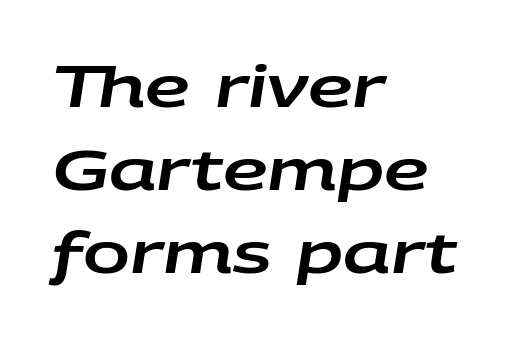
The image shows 56 px wide type, italic (leaning right); set left-aligned, normal line spacing (1.48x), normal letter spacing, not underlined; low stroke contrast and a large x-height.
